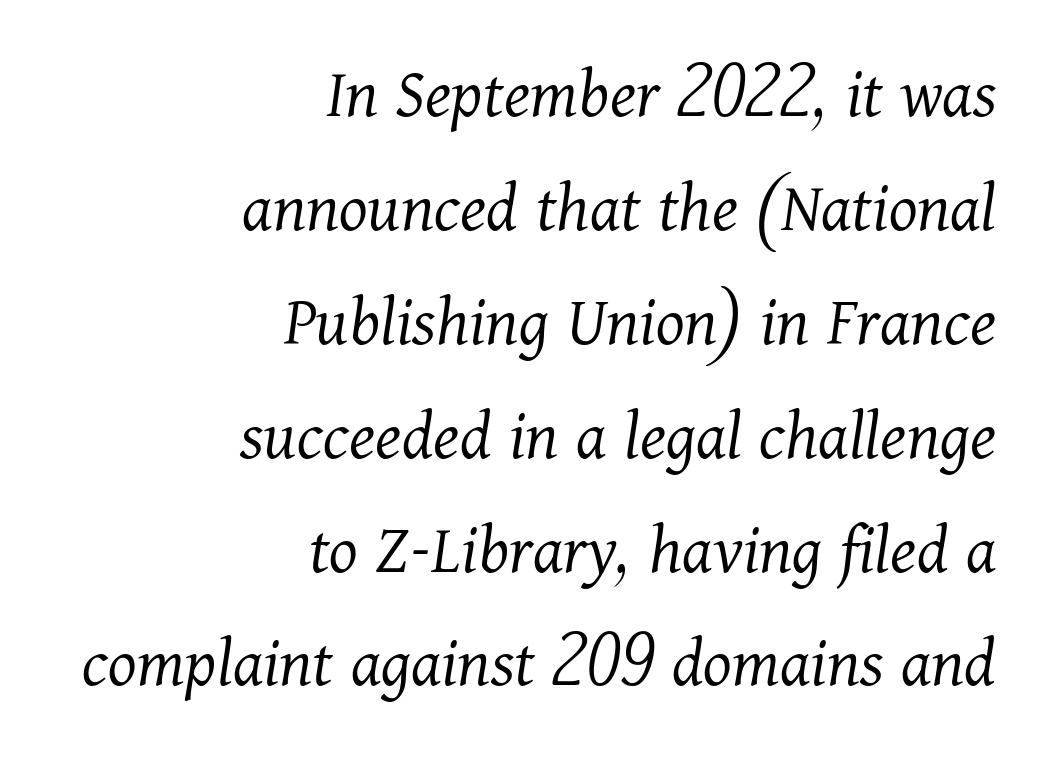
Q: Is the text bold? A: No.
Q: Is the text italic (slanted)? A: Yes, it leans right by about 11 degrees.
Q: Is the typeface a serif or a sans-serif typeface? A: Serif.
Q: Is the text underlined? A: No.
Q: How is the paragraph aligned? A: Right-aligned.
Q: Is the spacing between letters normal or unusually wide? A: Normal.
Q: Is the spacing between lines tight, normal or loose? A: Normal.
Q: Width (condensed, normal, or wide)? A: Normal.
Q: Stroke contrast? A: Medium.
Q: x-height? A: Medium.
Q: Monospaced? A: No.
